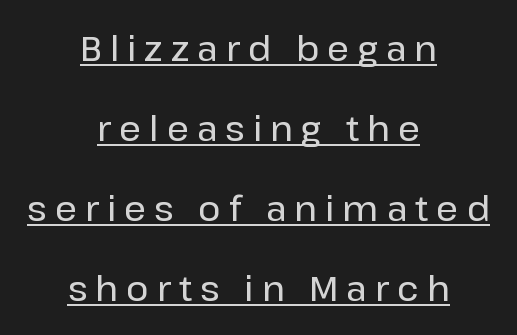
Notice how a bar underscores the lettering throughout. The whitespace from short lines is split evenly between both sides. The leading is generous, giving the passage an open texture. Ascenders rise straight up at ninety degrees.
